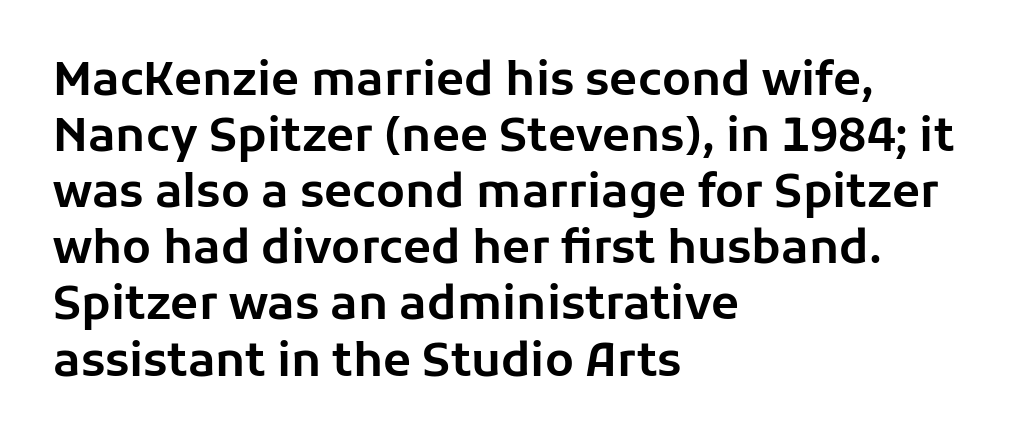
{"serif": "no", "italic": "no", "width": "normal", "stroke_contrast": "low", "x_height": "medium", "monospaced": "no", "underline": "no", "align": "left", "line_spacing_ratio": 1.22, "letter_spacing": "normal", "letter_spacing_em": 0.0, "glyph_px": 46}
